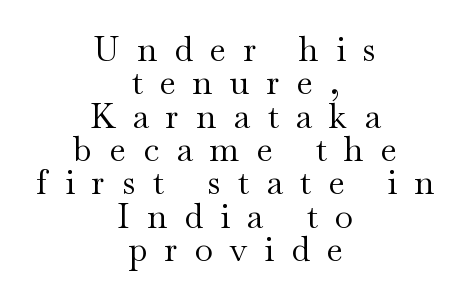
{"serif": "yes", "italic": "no", "bold": "no", "weight": "regular", "width": "wide", "stroke_contrast": "medium", "x_height": "small", "monospaced": "no", "underline": "no", "align": "center", "line_spacing": "tight", "line_spacing_ratio": 0.98, "letter_spacing": "wide", "letter_spacing_em": 0.5, "glyph_px": 34}
